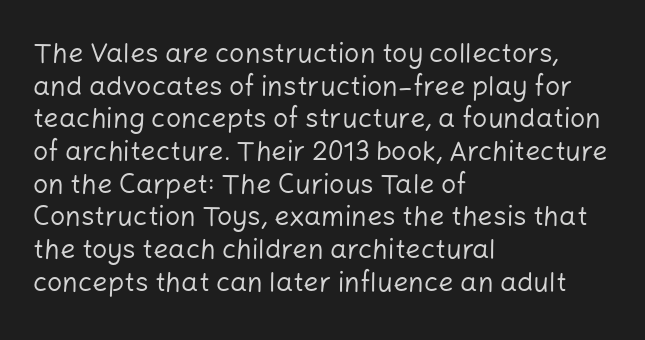
What stands out about the letter spacing? Nothing — it is the standard amount. This is not heavy type; no bold has been used. Just letters on the line, the space beneath them empty. Notice how the stems are strictly vertical — no italics here. This rendering uses left alignment, leaving the right contour irregular.
